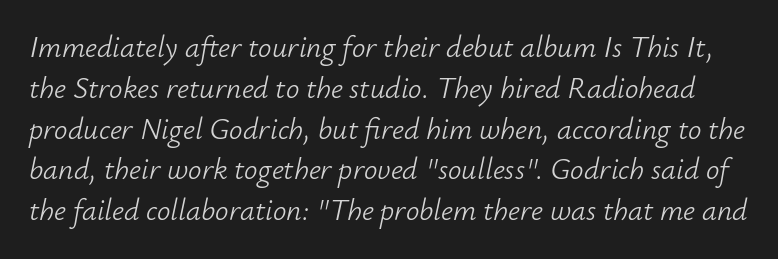
Q: Is the text bold? A: No.
Q: Is the text italic (slanted)? A: Yes, it leans right by about 12 degrees.
Q: Is the text underlined? A: No.
Q: Is the spacing between letters normal or unusually wide? A: Normal.
Q: Is the spacing between lines tight, normal or loose? A: Normal.
Q: Width (condensed, normal, or wide)? A: Normal.
Q: Stroke contrast? A: Low.
Q: x-height? A: Small.
Q: Monospaced? A: No.
